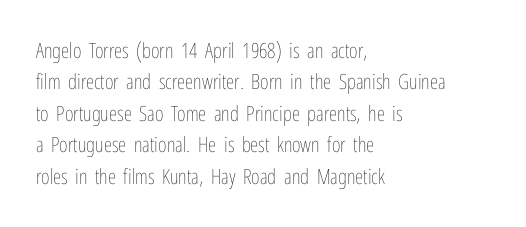
Each row of text sits above clean, open space. Italic? Not at all — the glyphs are vertical. Typeset ragged right — the left edge is the straight one. Each word holds together tightly as a unit, with standard inter-letter gaps. Interline gaps are of average width in this sample.
